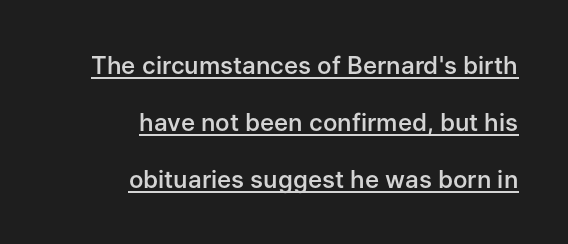
{"italic": "no", "bold": "semi", "underline": "yes", "align": "right", "line_spacing": "loose", "line_spacing_ratio": 2.37, "letter_spacing": "normal", "letter_spacing_em": 0.0, "glyph_px": 24}
